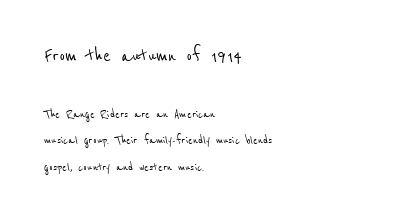
The image shows 23 px text type; set left-aligned, loose line spacing (1.92x), normal letter spacing, not underlined; the first (top) block is 1.64x larger.
